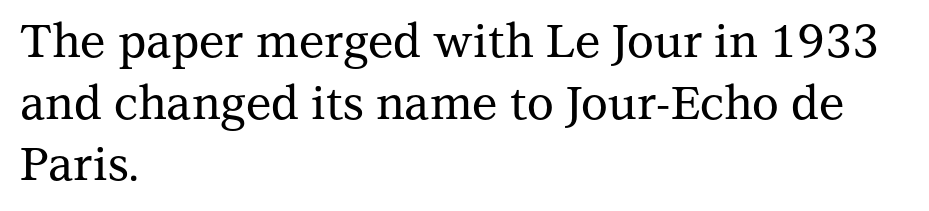
Baseline-to-baseline distance is the conventional proportion of letter height. Spacing verdict: proportional, widths tailored to each character. Leftover space on each line is placed entirely after the last word. Each word holds together tightly as a unit, with standard inter-letter gaps.
